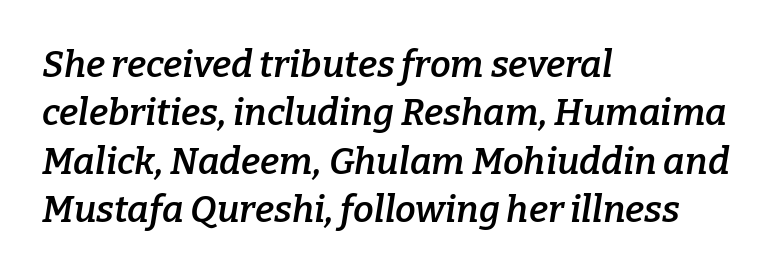
Q: Is the text bold? A: Semi-bold.
Q: Is the text italic (slanted)? A: Yes, it leans right by about 9 degrees.
Q: Is the typeface a serif or a sans-serif typeface? A: Serif.
Q: Is the text underlined? A: No.
Q: How is the paragraph aligned? A: Left-aligned.
Q: Is the spacing between letters normal or unusually wide? A: Normal.
Q: Is the spacing between lines tight, normal or loose? A: Normal.
Q: Width (condensed, normal, or wide)? A: Normal.
Q: Stroke contrast? A: Low.
Q: x-height? A: Medium.
Q: Monospaced? A: No.
